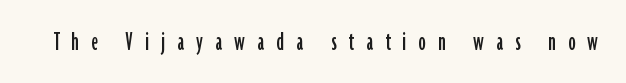
The specimen omits any rule beneath the text block's lines. The font family rendered here belongs to the sans-serif group. Short note: letters widely spaced. This sample has the flowing, uneven cadence of proportional lettering. Tall strokes in this sample are plumb rather than angled.
